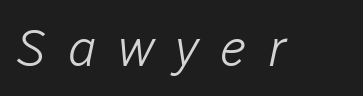
Q: Is the text bold? A: No.
Q: Is the text italic (slanted)? A: Yes, it leans right by about 12 degrees.
Q: Is the text underlined? A: No.
Q: Is the spacing between letters normal or unusually wide? A: Unusually wide.
Q: Width (condensed, normal, or wide)? A: Normal.
Q: Stroke contrast? A: Low.
Q: x-height? A: Medium.
Q: Monospaced? A: No.
